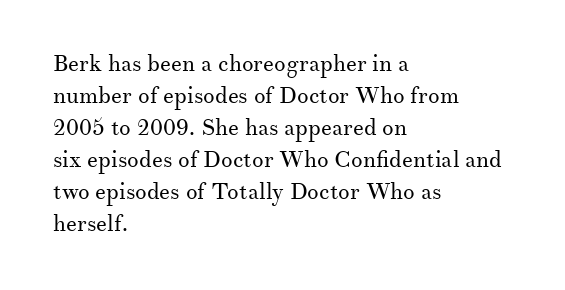
{"italic": "no", "bold": "no", "underline": "no", "align": "left", "line_spacing": "normal", "line_spacing_ratio": 1.39, "letter_spacing": "normal", "letter_spacing_em": 0.0, "glyph_px": 23}
